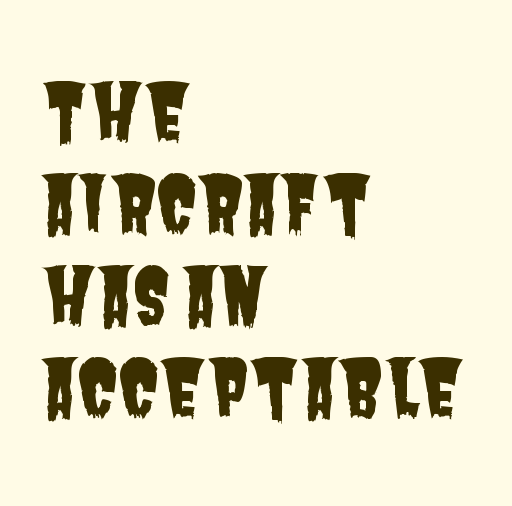
Proportional: the letters do not fall into vertical columns. Does the copy run flush right? No — it runs flush left. Students, note that the glyphs here touch the page at normal intervals. Are there feet on the stems? There aren't — it's a sans.
